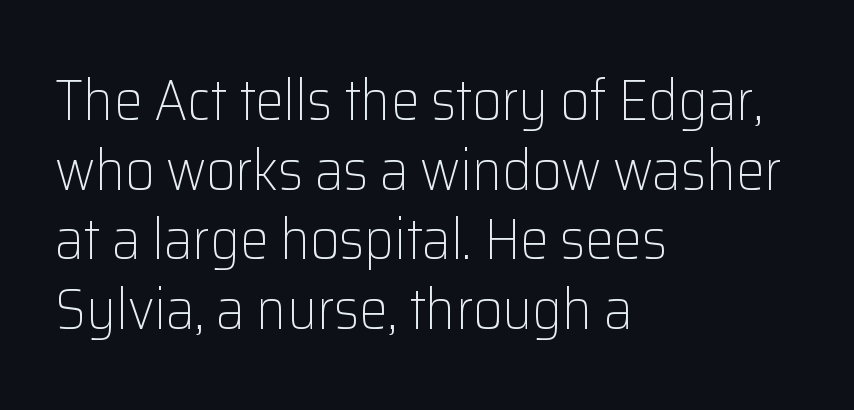
{"serif": "no", "italic": "no", "bold": "no", "weight": "light", "width": "normal", "stroke_contrast": "low", "x_height": "medium", "monospaced": "no", "underline": "no", "align": "left", "line_spacing_ratio": 1.22, "letter_spacing": "normal", "letter_spacing_em": 0.0, "glyph_px": 57}
